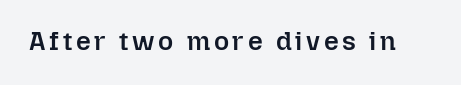
The image shows 26 px text type, upright; set not underlined.
